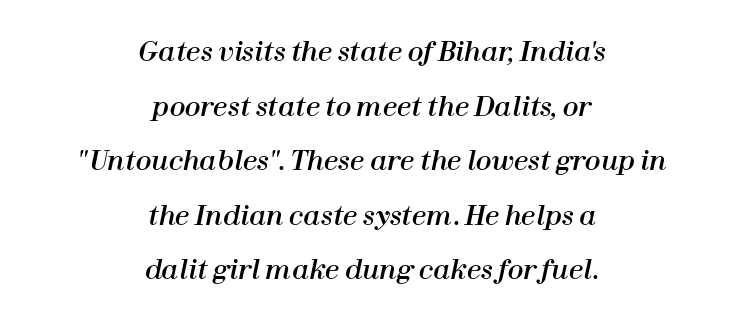
Q: Is the text italic (slanted)? A: Yes, it leans right by about 12 degrees.
Q: Is the text underlined? A: No.
Q: How is the paragraph aligned? A: Centered.
Q: Is the spacing between letters normal or unusually wide? A: Normal.
Q: Is the spacing between lines tight, normal or loose? A: Loose.
